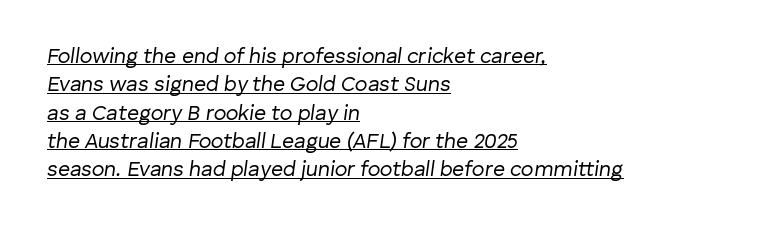
Q: Is the text bold? A: No.
Q: Is the text italic (slanted)? A: Yes, it leans right by about 8 degrees.
Q: Is the text underlined? A: Yes.
Q: How is the paragraph aligned? A: Left-aligned.
Q: Is the spacing between letters normal or unusually wide? A: Normal.
Q: Is the spacing between lines tight, normal or loose? A: Normal.
